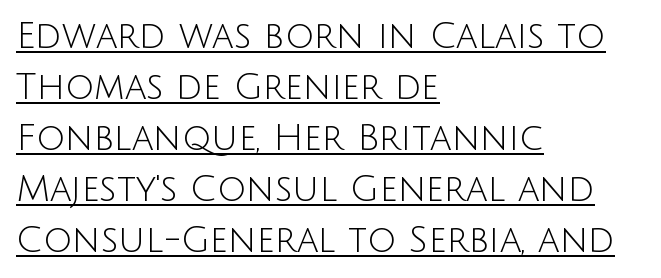
The image shows 36 px light sans-serif type, upright; set left-aligned, normal line spacing (1.42x), normal letter spacing, underlined; low stroke contrast and a large x-height.
